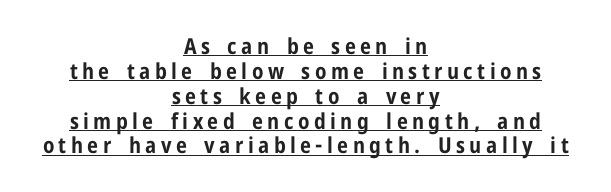
Letter spacing: wide. Do the letters lean? They stand straight. The typesetting leans heavy: a genuine bold. Compared with typical paragraphs, the rows here are closer together. Typeset on center — no edge is straight.
